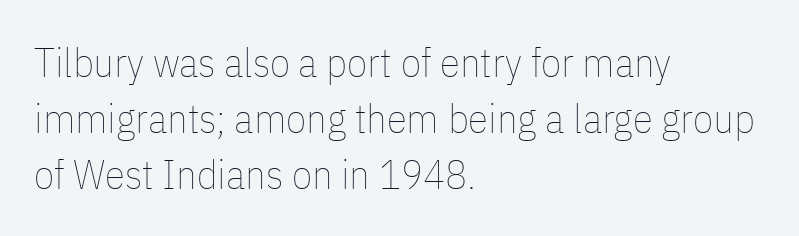
{"italic": "no", "bold": "no", "weight": "thin", "width": "condensed", "stroke_contrast": "low", "x_height": "medium", "monospaced": "no", "underline": "no", "align": "left", "line_spacing": "normal", "line_spacing_ratio": 1.37, "letter_spacing": "normal", "letter_spacing_em": 0.0, "glyph_px": 41}
